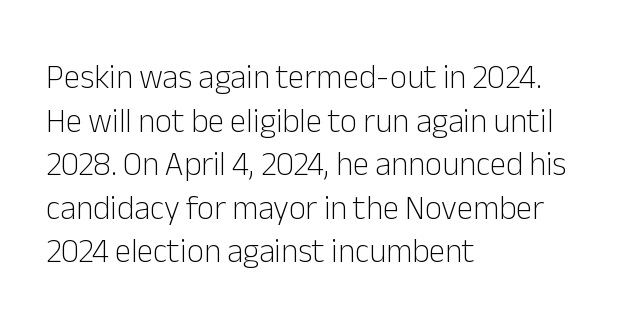
Q: Is the text bold? A: No.
Q: Is the text italic (slanted)? A: No, it is upright.
Q: Is the typeface a serif or a sans-serif typeface? A: Sans-serif.
Q: Is the text underlined? A: No.
Q: How is the paragraph aligned? A: Left-aligned.
Q: Is the spacing between letters normal or unusually wide? A: Normal.
Q: Is the spacing between lines tight, normal or loose? A: Normal.
Q: Width (condensed, normal, or wide)? A: Normal.
Q: Stroke contrast? A: Low.
Q: x-height? A: Medium.
Q: Monospaced? A: No.
